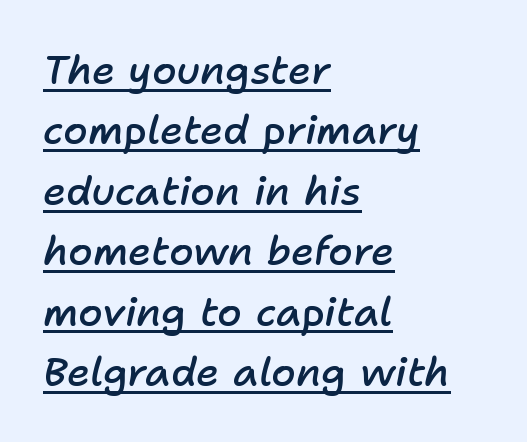
Q: Is the text bold? A: Semi-bold.
Q: Is the text italic (slanted)? A: Yes, it leans right by about 11 degrees.
Q: Is the text underlined? A: Yes.
Q: How is the paragraph aligned? A: Left-aligned.
Q: Is the spacing between letters normal or unusually wide? A: Normal.
Q: Is the spacing between lines tight, normal or loose? A: Normal.
Q: Width (condensed, normal, or wide)? A: Normal.
Q: Stroke contrast? A: Low.
Q: x-height? A: Medium.
Q: Monospaced? A: No.
